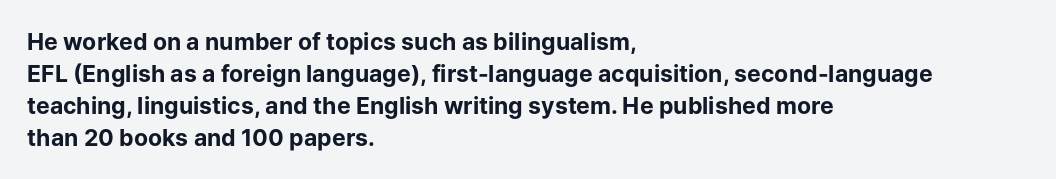
{"italic": "no", "bold": "yes", "underline": "no", "align": "left", "line_spacing": "normal", "line_spacing_ratio": 1.39, "letter_spacing": "normal", "letter_spacing_em": 0.0, "glyph_px": 23}
